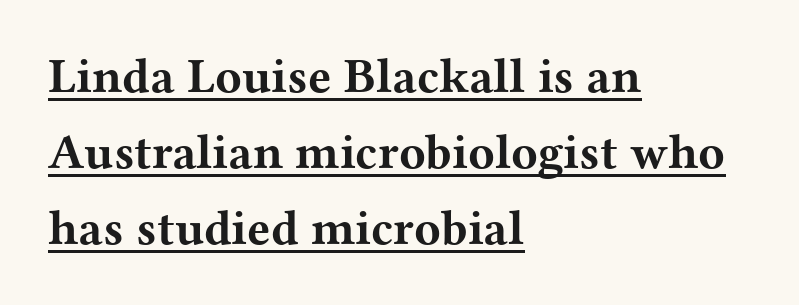
Q: Is the text bold? A: Yes.
Q: Is the text italic (slanted)? A: No, it is upright.
Q: Is the typeface a serif or a sans-serif typeface? A: Serif.
Q: Is the text underlined? A: Yes.
Q: How is the paragraph aligned? A: Left-aligned.
Q: Is the spacing between letters normal or unusually wide? A: Normal.
Q: Is the spacing between lines tight, normal or loose? A: Normal.
Q: Width (condensed, normal, or wide)? A: Wide.
Q: Stroke contrast? A: Medium.
Q: x-height? A: Medium.
Q: Monospaced? A: No.
